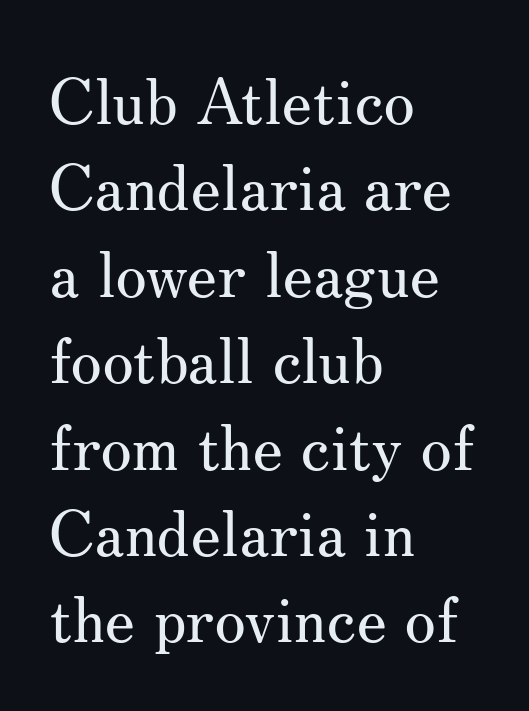
The image shows 64 px regular-weight serif type, upright; set left-aligned, normal line spacing (1.35x), normal letter spacing, not underlined; medium stroke contrast and a small x-height.
